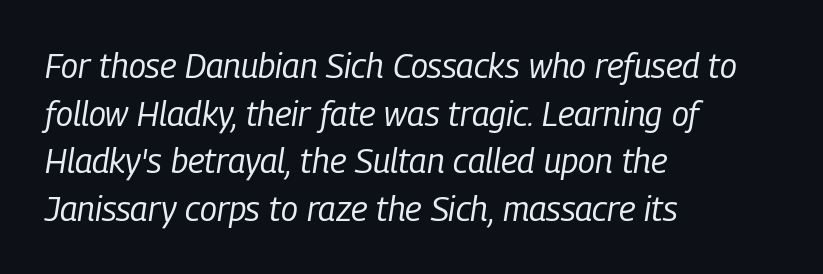
The image shows 34 px regular-weight, condensed type, italic (leaning right); set left-aligned, normal line spacing (1.4x), normal letter spacing, not underlined; low stroke contrast and a medium x-height.
